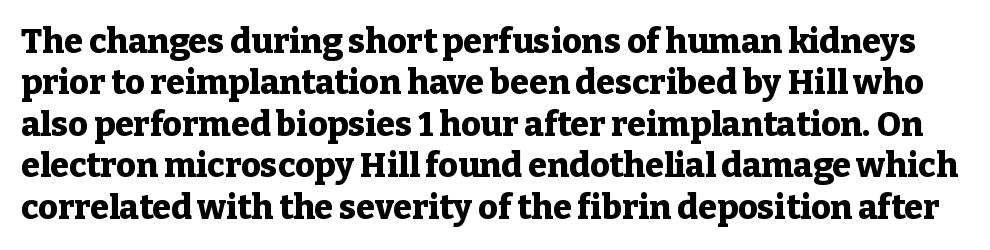
Q: Is the text bold? A: Yes.
Q: Is the text italic (slanted)? A: No, it is upright.
Q: Is the typeface a serif or a sans-serif typeface? A: Serif.
Q: Is the text underlined? A: No.
Q: Is the spacing between letters normal or unusually wide? A: Normal.
Q: Width (condensed, normal, or wide)? A: Normal.
Q: Stroke contrast? A: Low.
Q: x-height? A: Medium.
Q: Monospaced? A: No.
